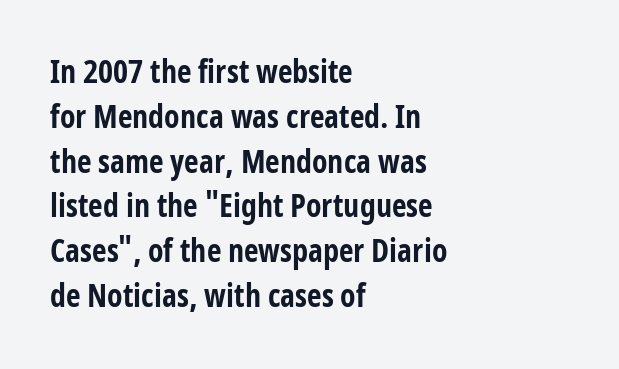
Do the characters align in a grid? No, the font is proportional. Visually the block forms a straight wall on the left and a jagged coastline on the right. Look at the tracking — it's just the regular setting, nothing added. A bare baseline throughout the passage. Horizontal bands of white between lines are of average thickness. Students, this is bold: see how much ink each stroke carries.
